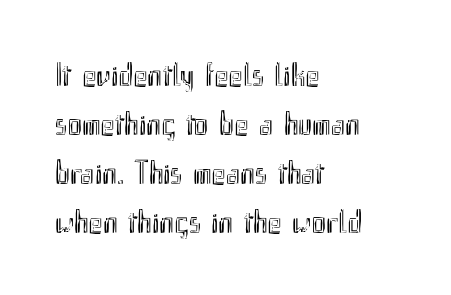
The image shows 34 px condensed type, upright; set left-aligned, normal line spacing (1.44x), normal letter spacing, not underlined; a small x-height.
